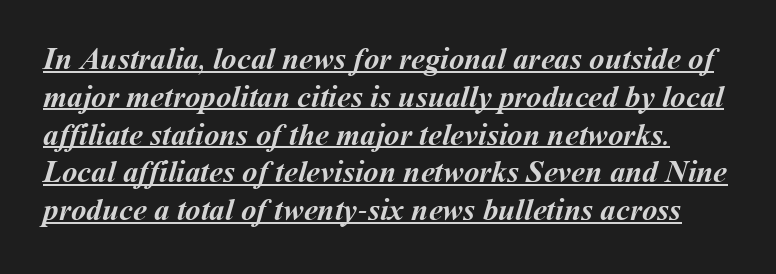
The image shows 31 px semibold type; set line spacing 1.22x, normal letter spacing, underlined; medium stroke contrast and a medium x-height.
